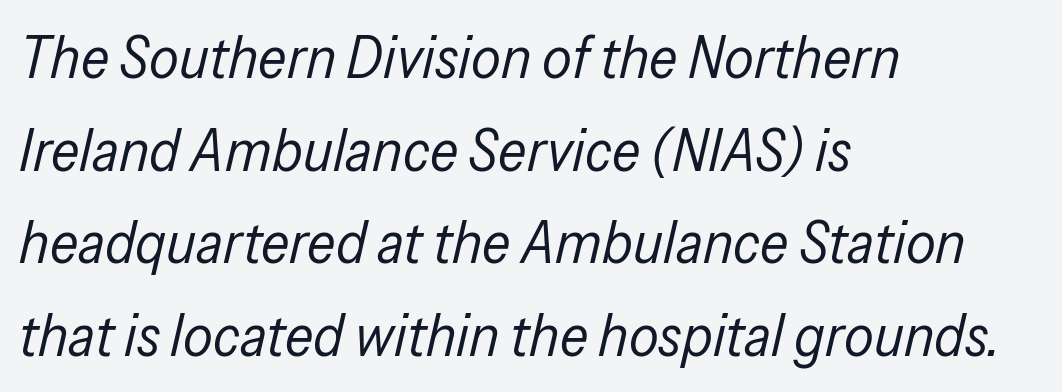
Honestly, there is no underline to notice here at all. No extra tracking has been applied to these lines. Italic: yes, the glyphs are oblique. A quiet, ordinary-to-light weight characterises the typeface. The passage shown is typed in a proportional face where columns would drift. Honestly, the row spacing looks completely unremarkable.
